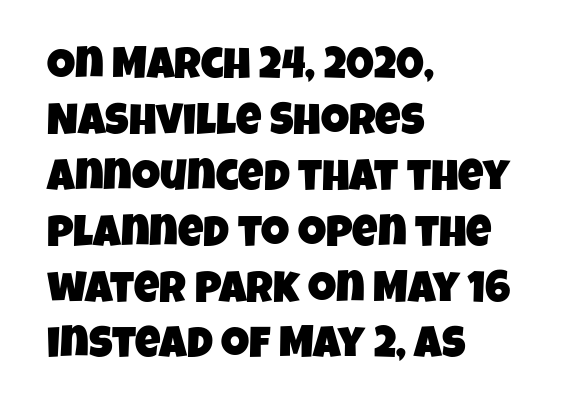
Observe the absence of serifs on each vertical stroke in this sample. Here the designer chose a conventional face with non-uniform glyph widths. Does the leading feel generous? No, just average. Each word holds together tightly as a unit, with standard inter-letter gaps.
